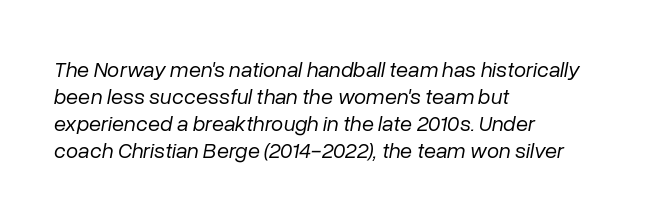
Q: Is the text bold? A: No.
Q: Is the text italic (slanted)? A: Yes, it leans right by about 10 degrees.
Q: Is the text underlined? A: No.
Q: How is the paragraph aligned? A: Left-aligned.
Q: Is the spacing between letters normal or unusually wide? A: Normal.
